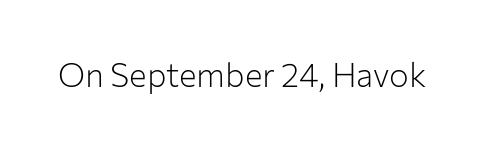
The glyphs in this specimen are sans serif. The cut favours lightness, reaching ordinary text weight at its darkest. Is this a fixed-width face? No — the glyphs have proportional, varying widths. Every stem runs plumb, perpendicular to the baseline. Rule under the text: the space is simply empty.
